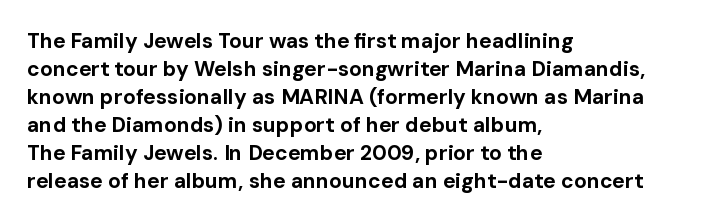
{"italic": "no", "bold": "yes", "underline": "no", "align": "left", "line_spacing": "normal", "line_spacing_ratio": 1.33, "letter_spacing": "normal", "letter_spacing_em": 0.0, "glyph_px": 21}
